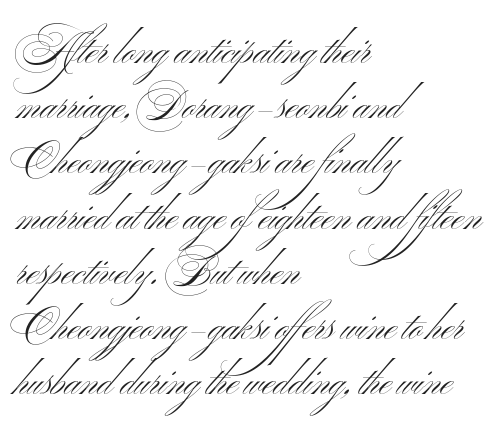
The image shows 40 px light, wide sans-serif type; set left-aligned, normal line spacing (1.38x), normal letter spacing, not underlined; medium stroke contrast and a small x-height.
